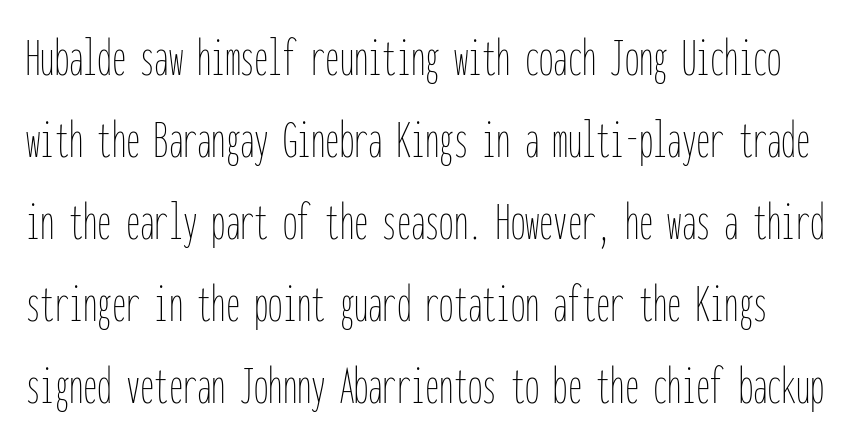
Q: Is the text bold? A: No.
Q: Is the text italic (slanted)? A: No, it is upright.
Q: Is the text underlined? A: No.
Q: Is the spacing between letters normal or unusually wide? A: Normal.
Q: Is the spacing between lines tight, normal or loose? A: Normal.
Q: Width (condensed, normal, or wide)? A: Condensed.
Q: Stroke contrast? A: Low.
Q: x-height? A: Medium.
Q: Monospaced? A: Yes.
